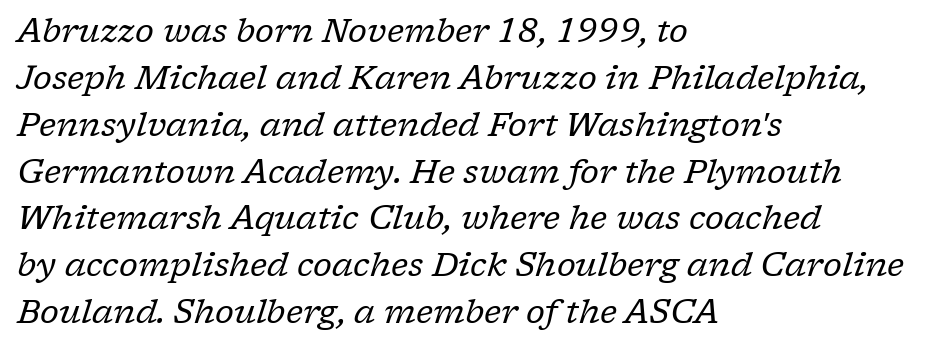
Heaviness? Minimal to ordinary, like unemphasized prose. The compositor pushed each line to the left boundary. The whole block is typeset with a tilt. Beneath every word, the page is bare.
